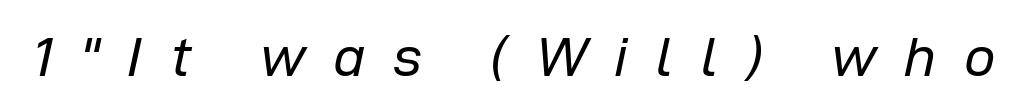
The image shows 56 px regular-weight type, italic (leaning right); set unusually wide letter spacing (+0.5 em), not underlined; low stroke contrast and a medium x-height.
